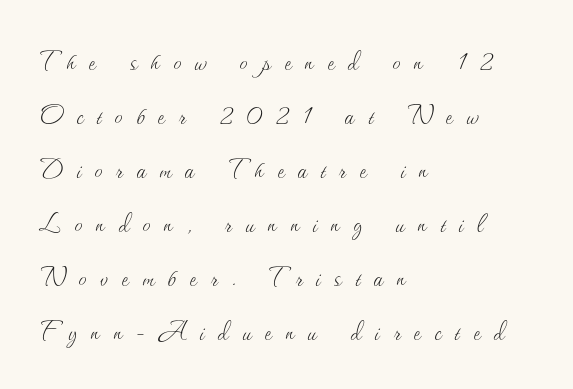
Inter-character spacing is expanded well beyond the font's built-in metrics. What's the leading like? Ordinary, nothing unusual. The foot of each line stays bare and open. Where is the straight margin? On the left.
